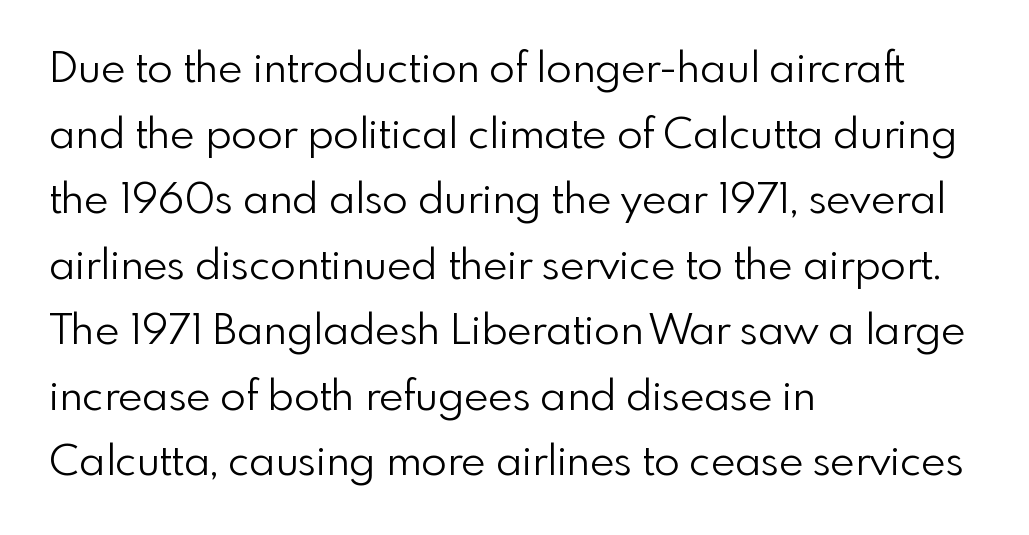
{"serif": "no", "italic": "no", "bold": "no", "weight": "light", "width": "normal", "stroke_contrast": "low", "x_height": "small", "monospaced": "no", "underline": "no", "align": "left", "line_spacing": "normal", "line_spacing_ratio": 1.56, "letter_spacing": "normal", "letter_spacing_em": 0.0, "glyph_px": 42}
